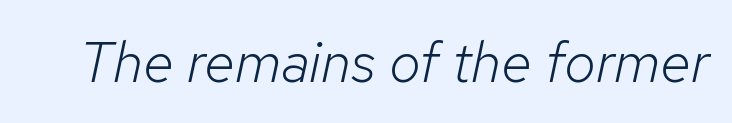
Q: Is the text bold? A: No.
Q: Is the text italic (slanted)? A: Yes, it leans right by about 12 degrees.
Q: Is the text underlined? A: No.
Q: Is the spacing between letters normal or unusually wide? A: Normal.
Q: Width (condensed, normal, or wide)? A: Normal.
Q: Stroke contrast? A: Low.
Q: x-height? A: Medium.
Q: Monospaced? A: No.
